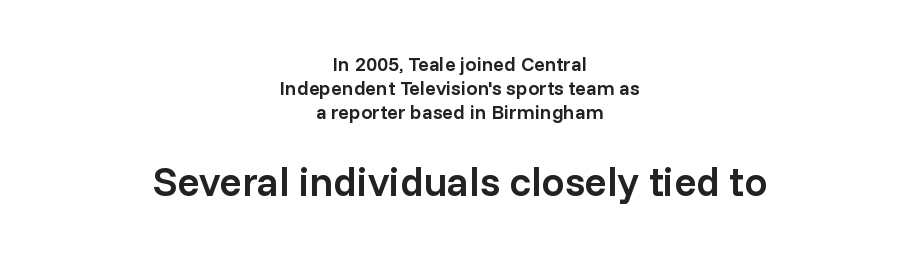
{"serif": "no", "italic": "no", "bold": "semi", "weight": "semibold", "width": "normal", "stroke_contrast": "low", "x_height": "medium", "monospaced": "no", "underline": "no", "align": "center", "line_spacing_ratio": 1.19, "letter_spacing": "normal", "letter_spacing_em": 0.0, "larger_block": "second", "size_ratio": 2.05, "glyph_px": 41}
